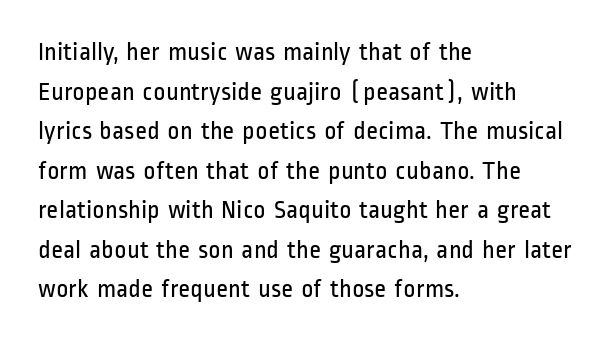
The image shows 26 px text type, upright; set left-aligned, normal line spacing (1.52x), normal letter spacing, not underlined.
